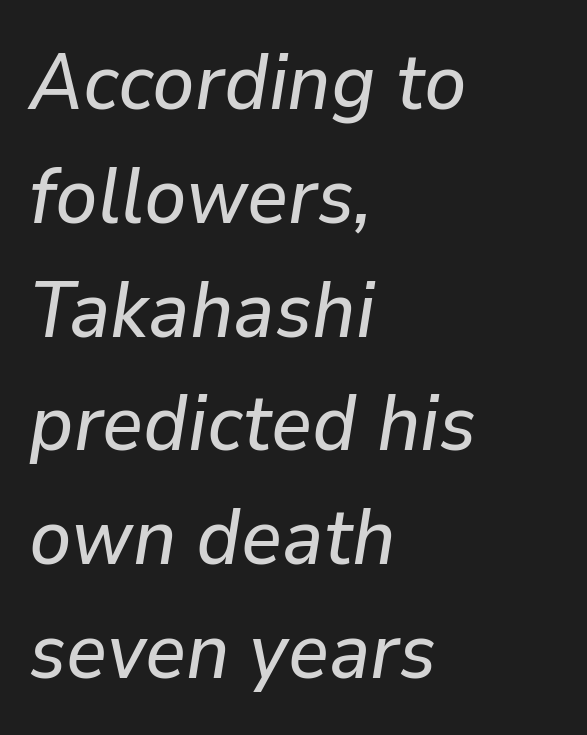
The vertical gap from one line to the next is medium. The type is set solid horizontally, with unmodified tracking. Letters rest on an invisible, unmarked baseline. All the whitespace from short lines collects on the right.
